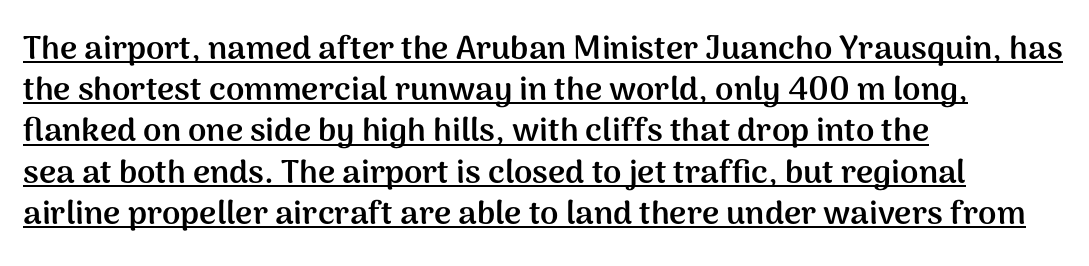
Q: Is the text bold? A: Yes.
Q: Is the text italic (slanted)? A: No, it is upright.
Q: Is the typeface a serif or a sans-serif typeface? A: Sans-serif.
Q: Is the text underlined? A: Yes.
Q: How is the paragraph aligned? A: Left-aligned.
Q: Is the spacing between letters normal or unusually wide? A: Normal.
Q: Is the spacing between lines tight, normal or loose? A: Normal.
Q: Width (condensed, normal, or wide)? A: Normal.
Q: Stroke contrast? A: Medium.
Q: x-height? A: Medium.
Q: Monospaced? A: No.
